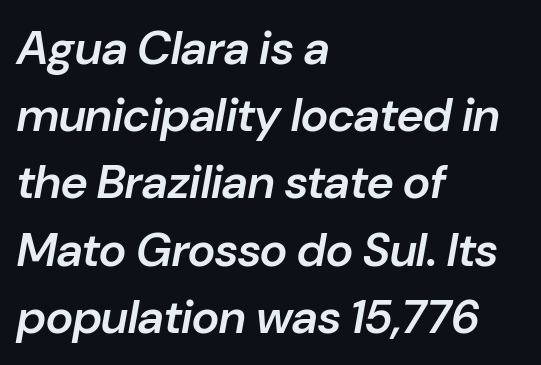
Nobody drew a line under any word here. Do the characters align in a grid? No, the font is proportional. Bold? Not quite — semibold, heavier than regular but stopping short. Quick note: interline space is typical. Words appear dense and cohesive because spacing is normal. The typesetter chose a ragged-right arrangement here.
